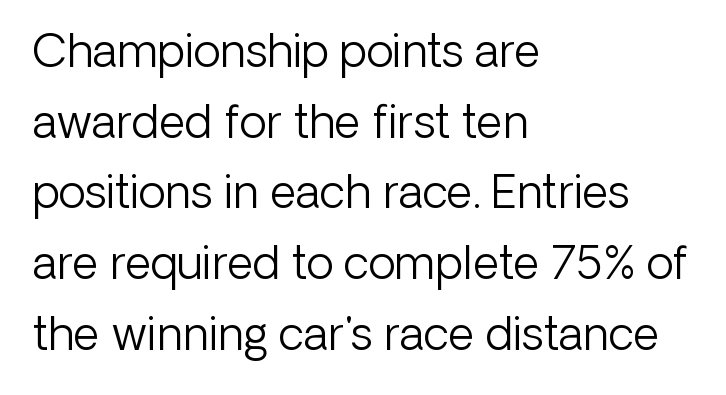
Q: Is the text bold? A: No.
Q: Is the text italic (slanted)? A: No, it is upright.
Q: Is the typeface a serif or a sans-serif typeface? A: Sans-serif.
Q: Is the text underlined? A: No.
Q: How is the paragraph aligned? A: Left-aligned.
Q: Is the spacing between letters normal or unusually wide? A: Normal.
Q: Is the spacing between lines tight, normal or loose? A: Normal.
Q: Width (condensed, normal, or wide)? A: Normal.
Q: Stroke contrast? A: Low.
Q: x-height? A: Medium.
Q: Monospaced? A: No.
